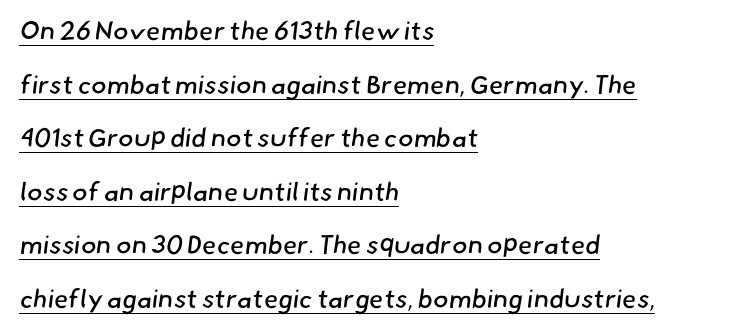
No heavy texture on the line: the type isn't bold. Nobody touched the tracking dial on this one. Check the space under the baseline: a stroke is drawn there. The rendering anchors every line to the left-hand side. Rows of type keep a wide berth in the vertical direction.
